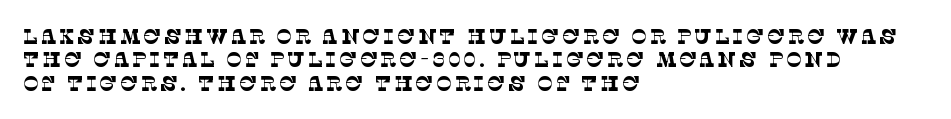
The image shows 21 px text type; set left-aligned, tight line spacing (1.11x), not underlined.
